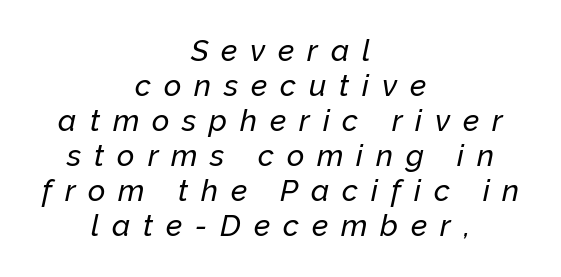
{"italic": "yes", "lean": "right", "slant_degrees": 12, "width": "normal", "stroke_contrast": "low", "x_height": "medium", "monospaced": "no", "underline": "no", "align": "center", "line_spacing_ratio": 1.17, "letter_spacing": "wide", "letter_spacing_em": 0.43, "glyph_px": 30}
